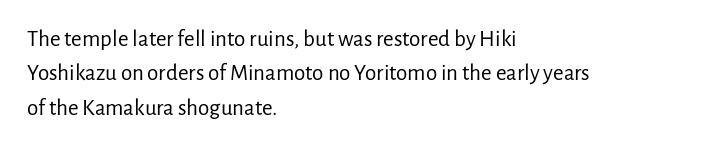
The vertical gap from one line to the next is medium. These lines were composed using upright roman letters. Horizontal alignment here is leftward, the default for most running prose. The gaps between neighbouring characters are ordinary and unremarkable. Weight: regular or lighter.
